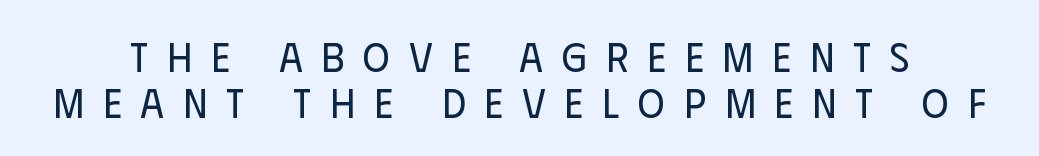
{"serif": "no", "italic": "no", "bold": "no", "weight": "regular", "width": "condensed", "stroke_contrast": "low", "x_height": "large", "monospaced": "no", "underline": "no", "line_spacing": "tight", "line_spacing_ratio": 1.11, "letter_spacing": "wide", "letter_spacing_em": 0.47, "glyph_px": 41}
